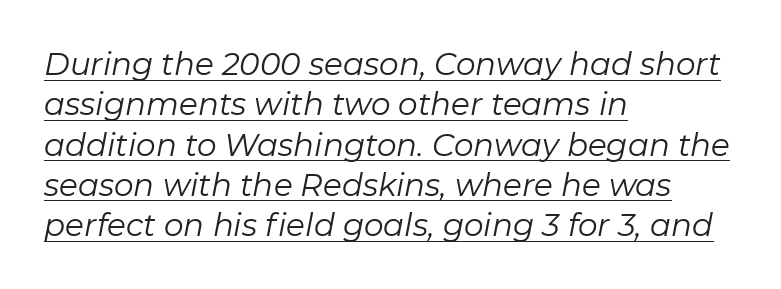
Q: Is the text bold? A: No.
Q: Is the text italic (slanted)? A: Yes, it leans right by about 11 degrees.
Q: Is the text underlined? A: Yes.
Q: How is the paragraph aligned? A: Left-aligned.
Q: Is the spacing between letters normal or unusually wide? A: Normal.
Q: Is the spacing between lines tight, normal or loose? A: Normal.
Q: Width (condensed, normal, or wide)? A: Normal.
Q: Stroke contrast? A: Low.
Q: x-height? A: Medium.
Q: Monospaced? A: No.
